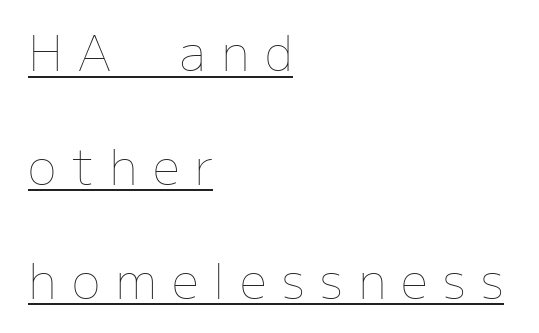
Ordinary non-slanted type is in use. Honestly, the letter spacing is so wide it's the main thing you notice. Typeset ragged right — the left edge is the straight one. Is there an underline? Yes — a line sits under the letters. The rendering uses natural spacing where letterforms have individual widths.
